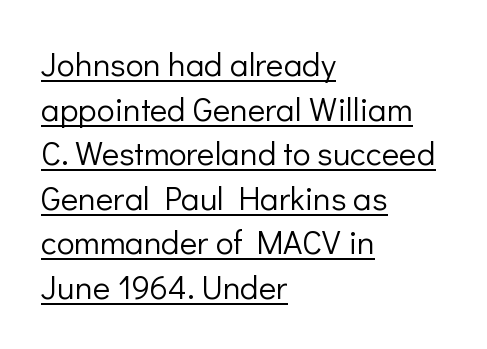
The lettering holds an erect, upright posture throughout. Where is the straight margin? On the left. Vertical stems look standard width or narrower in stroke. One glance says typical: line gaps are just what's usual. Grotesque or geometric, the face here clearly has no serifs.
